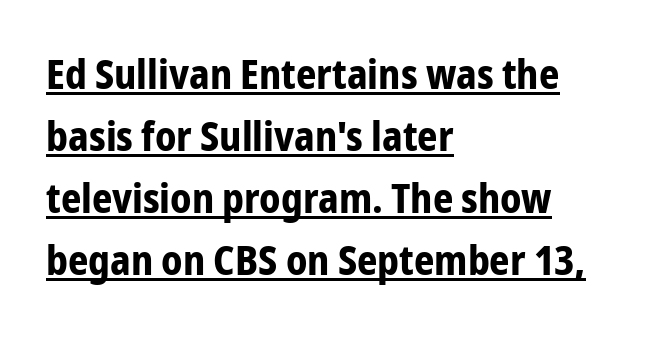
The image shows 40 px bold, condensed sans-serif type, upright; set left-aligned, normal line spacing (1.55x), normal letter spacing, underlined; low stroke contrast and a medium x-height.
